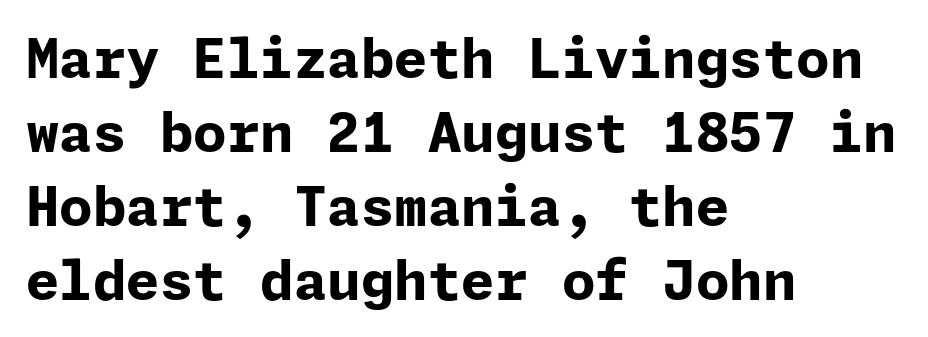
Does the copy run flush right? No — it runs flush left. The letters stand upright; this is a roman face. Default kerning and tracking; the words read as compact shapes. Check under the words: just untouched page. Line spacing here is normal. Serif or sans? Sans — the stroke terminals are bare.
